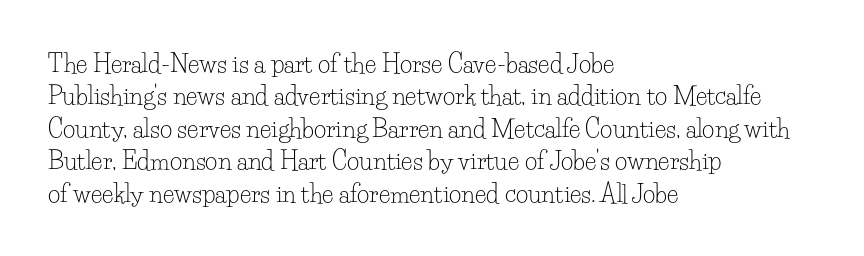
Q: Is the text bold? A: No.
Q: Is the text italic (slanted)? A: No, it is upright.
Q: Is the text underlined? A: No.
Q: How is the paragraph aligned? A: Left-aligned.
Q: Is the spacing between letters normal or unusually wide? A: Normal.
Q: Is the spacing between lines tight, normal or loose? A: Normal.
